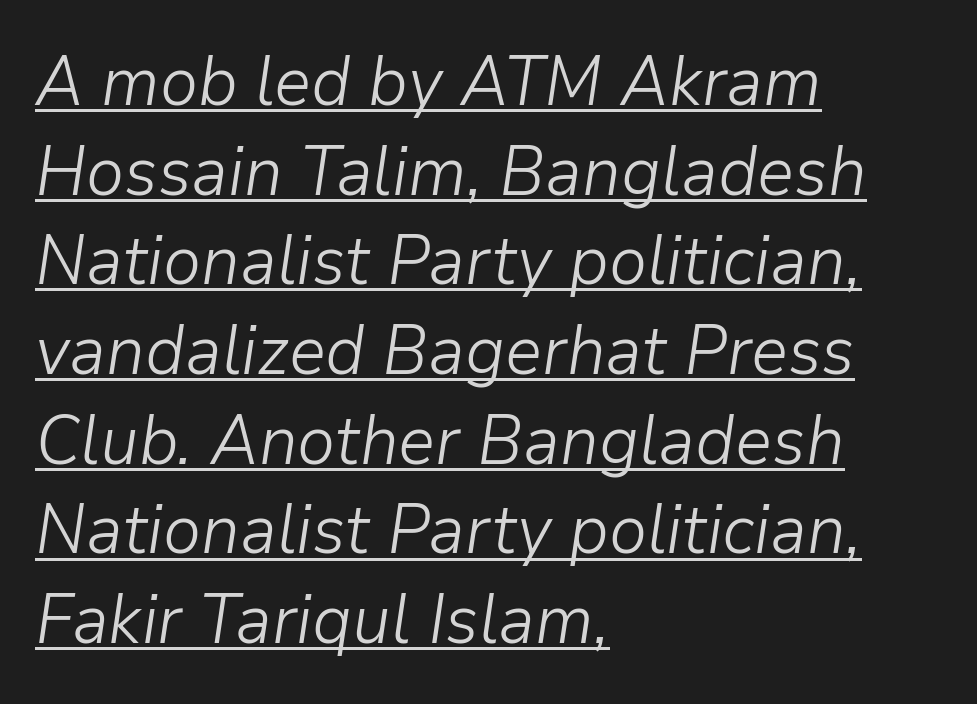
Q: Is the text bold? A: No.
Q: Is the text italic (slanted)? A: Yes, it leans right by about 9 degrees.
Q: Is the text underlined? A: Yes.
Q: How is the paragraph aligned? A: Left-aligned.
Q: Is the spacing between letters normal or unusually wide? A: Normal.
Q: Is the spacing between lines tight, normal or loose? A: Normal.
Q: Width (condensed, normal, or wide)? A: Normal.
Q: Stroke contrast? A: Low.
Q: x-height? A: Medium.
Q: Monospaced? A: No.
